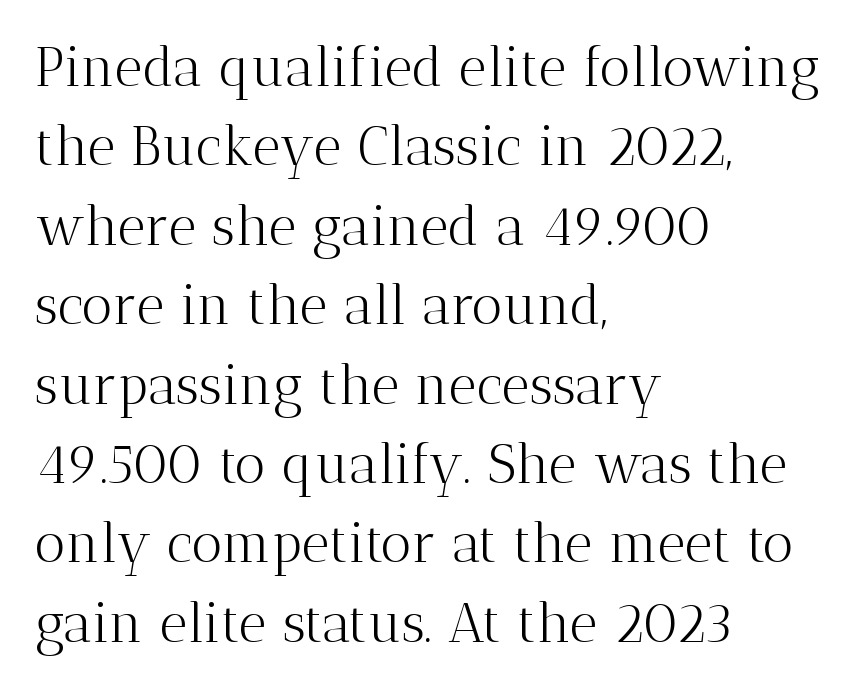
The image shows 54 px light serif type, upright; set left-aligned, normal line spacing (1.47x), normal letter spacing, not underlined; medium stroke contrast and a medium x-height.
